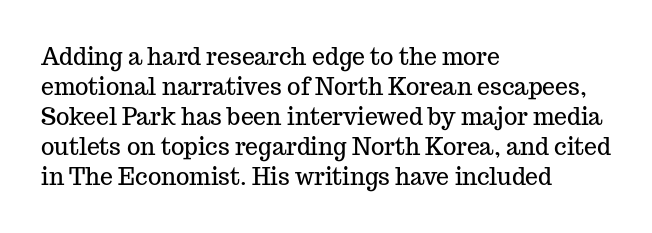
The rendering keeps characters at their native spacing. The string is rendered with underlining switched off. It's the straight-up-and-down kind of type. The paragraph has a hard left edge and a soft right edge. One glance says typical: line gaps are just what's usual.
